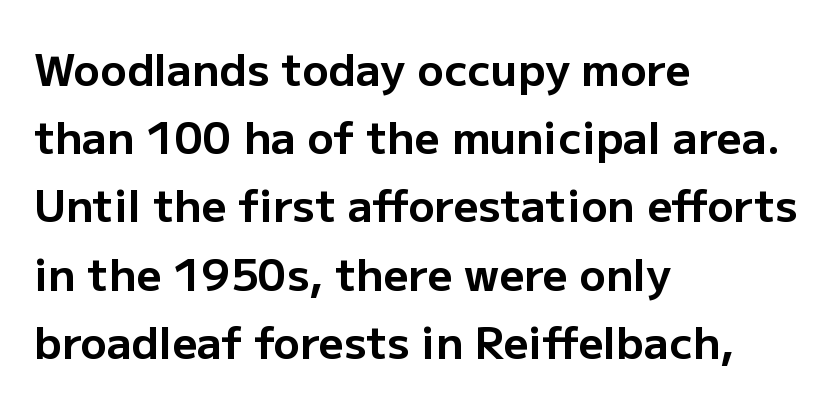
Students, observe: this is what conventionally led text looks like. Horizontal alignment here is leftward, the default for most running prose. The space beneath each line is pristine and unruled. Here the designer chose a conventional face with non-uniform glyph widths. When letters stand straight like this, we call the style roman or upright. You'd pick this weight for a headline — it's a proper bold.
